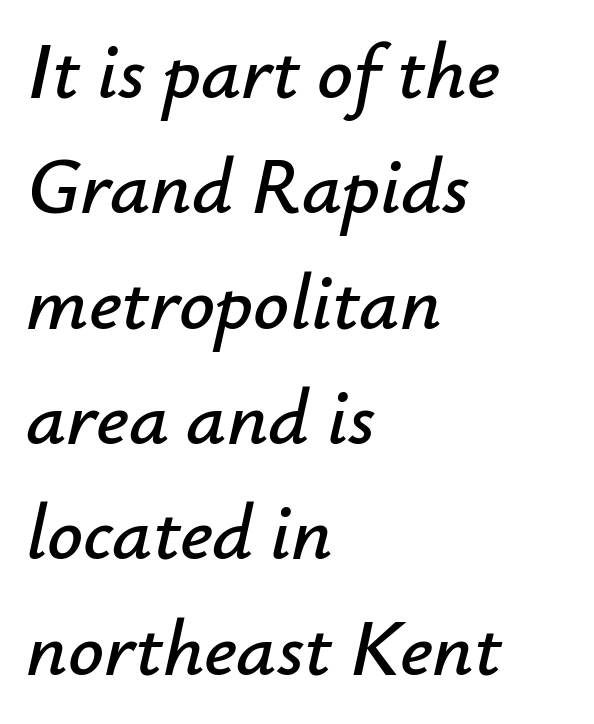
Interline gaps are of average width in this sample. The face used here has a pronounced slope to its letters. The lines are quadded left. Any mark beneath the type? The region is blank. Spacing between characters is what you'd get straight out of the box. Varying glyph widths throughout — classic text-font behaviour.
